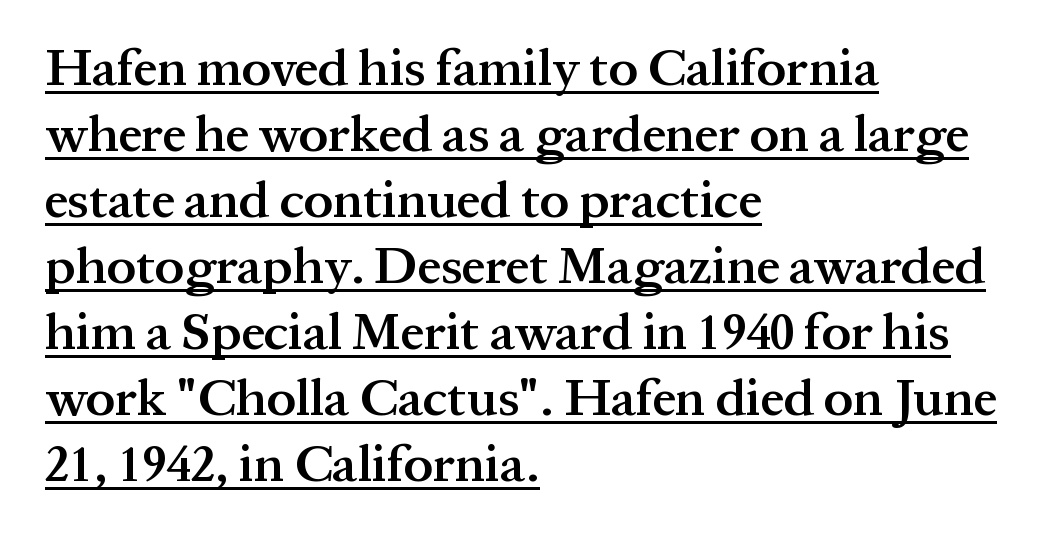
Q: Is the text bold? A: Semi-bold.
Q: Is the text italic (slanted)? A: No, it is upright.
Q: Is the typeface a serif or a sans-serif typeface? A: Serif.
Q: Is the text underlined? A: Yes.
Q: How is the paragraph aligned? A: Left-aligned.
Q: Is the spacing between letters normal or unusually wide? A: Normal.
Q: Is the spacing between lines tight, normal or loose? A: Normal.
Q: Width (condensed, normal, or wide)? A: Normal.
Q: Stroke contrast? A: Medium.
Q: x-height? A: Medium.
Q: Monospaced? A: No.
